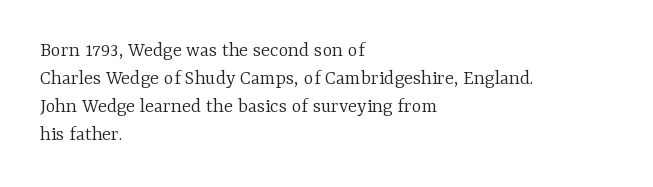
{"italic": "no", "bold": "no", "underline": "no", "align": "left", "line_spacing": "normal", "line_spacing_ratio": 1.34, "letter_spacing": "normal", "letter_spacing_em": 0.0, "glyph_px": 21}
